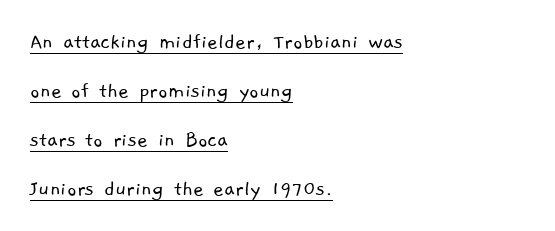
The image shows 23 px text type; set left-aligned, loose line spacing (2.13x), normal letter spacing, underlined.
